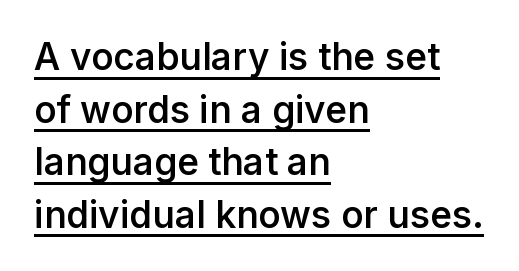
The lines sit at an ordinary, default distance from one another. The glyphs have the mass of a demibold cut, below bold. This rendering features underlined lettering. Alignment: flush left. The face used here is proportionally spaced, like ordinary book or web type. Serif or sans? Sans — the stroke terminals are bare.
